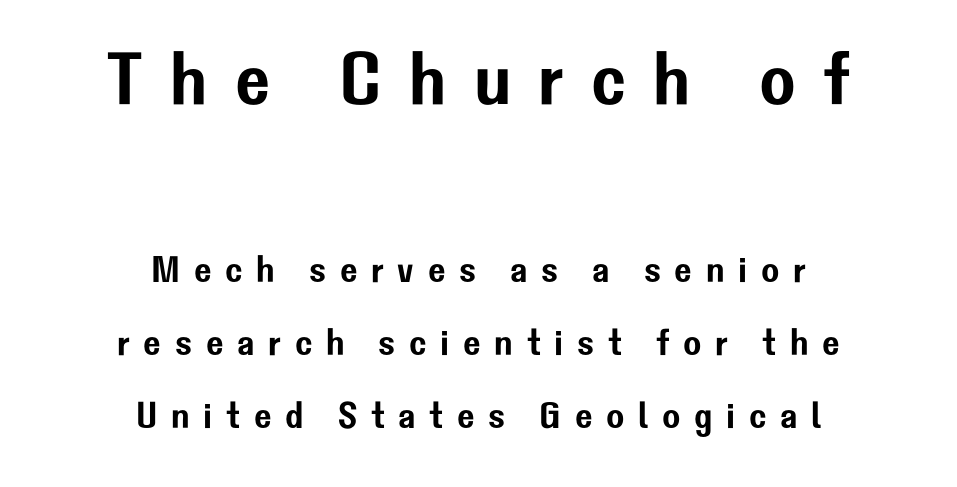
Top chunk: large. Bottom chunk: small. The setting favours the middle, as headings and verse often do. This sample has the flowing, uneven cadence of proportional lettering. Does the leading feel generous? Absolutely, it's lavish. Style check: upright. This rendering features lettering with no underline.
